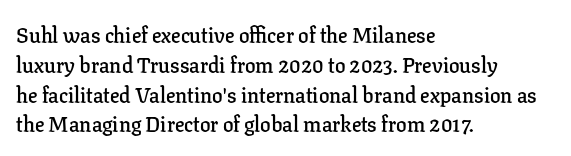
The image shows 21 px text type, upright; set left-aligned, normal line spacing (1.42x), normal letter spacing, not underlined.
